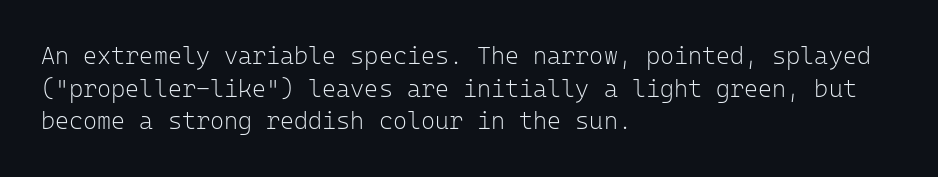
Q: Is the text bold? A: No.
Q: Is the text italic (slanted)? A: No, it is upright.
Q: Is the text underlined? A: No.
Q: How is the paragraph aligned? A: Left-aligned.
Q: Is the spacing between letters normal or unusually wide? A: Normal.
Q: Is the spacing between lines tight, normal or loose? A: Normal.
